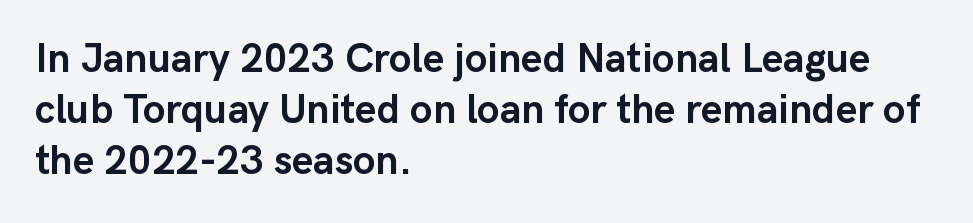
The lines sit at an ordinary, default distance from one another. Check the space under the baseline: it is left empty. Observe the ordinary spacing: letters are neighbours, not strangers. Spacing verdict: proportional, widths tailored to each character.
